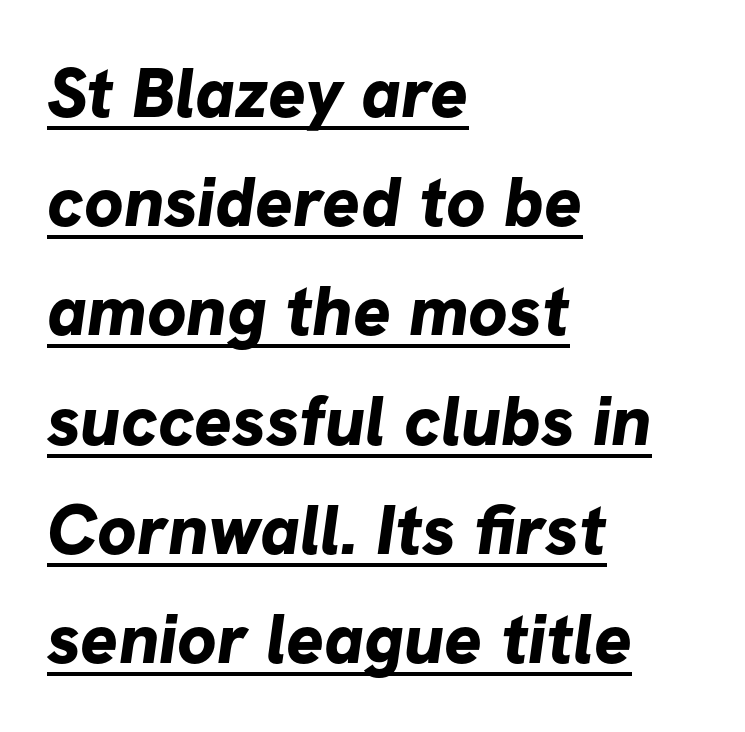
{"serif": "no", "bold": "yes", "weight": "bold", "width": "normal", "stroke_contrast": "low", "x_height": "medium", "monospaced": "no", "underline": "yes", "align": "left", "line_spacing": "normal", "line_spacing_ratio": 1.56, "letter_spacing": "normal", "letter_spacing_em": 0.0, "glyph_px": 70}
